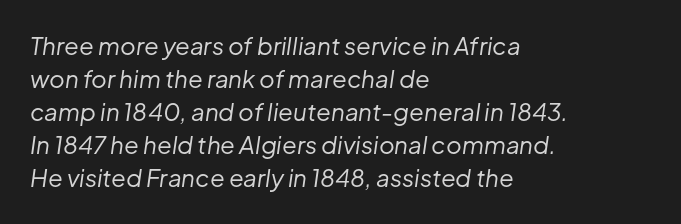
Q: Is the text bold? A: No.
Q: Is the text italic (slanted)? A: Yes, it leans right by about 8 degrees.
Q: Is the text underlined? A: No.
Q: How is the paragraph aligned? A: Left-aligned.
Q: Is the spacing between letters normal or unusually wide? A: Normal.
Q: Is the spacing between lines tight, normal or loose? A: Normal.
